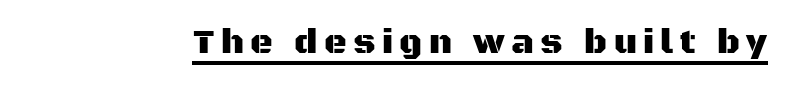
{"serif": "no", "italic": "no", "width": "normal", "stroke_contrast": "medium", "x_height": "large", "monospaced": "no", "underline": "yes", "glyph_px": 35}
